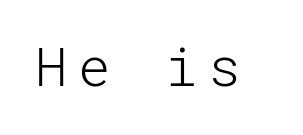
Q: Is the text bold? A: No.
Q: Is the text italic (slanted)? A: No, it is upright.
Q: Is the typeface a serif or a sans-serif typeface? A: Sans-serif.
Q: Is the text underlined? A: No.
Q: Is the spacing between letters normal or unusually wide? A: Unusually wide.
Q: Width (condensed, normal, or wide)? A: Normal.
Q: Stroke contrast? A: Low.
Q: x-height? A: Medium.
